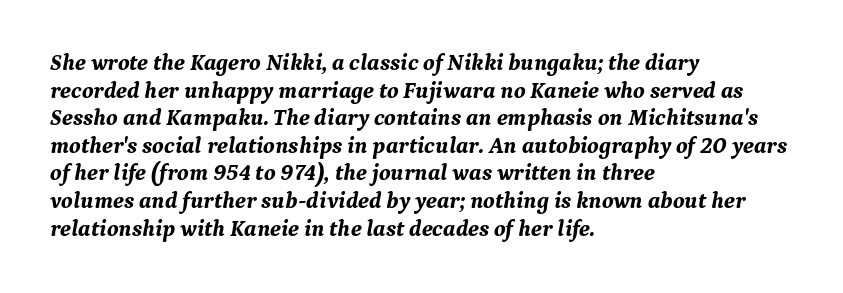
{"italic": "yes", "lean": "right", "slant_degrees": 9, "bold": "yes", "underline": "no", "align": "left", "line_spacing_ratio": 1.2, "letter_spacing": "normal", "letter_spacing_em": 0.0, "glyph_px": 23}
